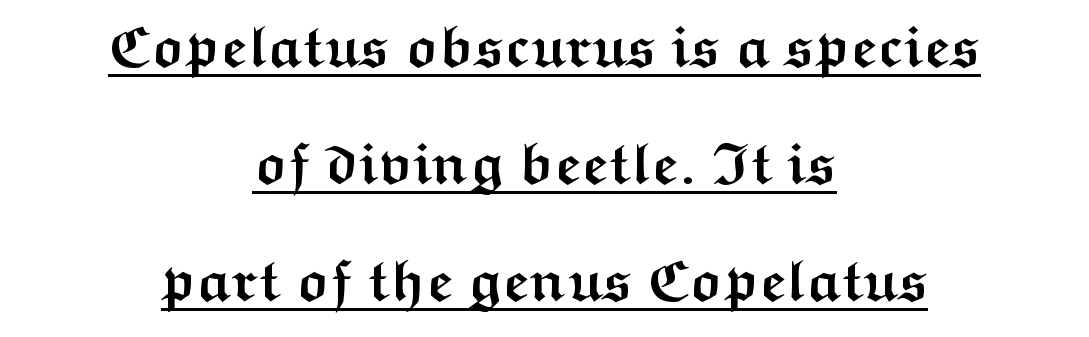
Q: Is the text bold? A: Yes.
Q: Is the text italic (slanted)? A: No, it is upright.
Q: Is the typeface a serif or a sans-serif typeface? A: Sans-serif.
Q: Is the text underlined? A: Yes.
Q: How is the paragraph aligned? A: Centered.
Q: Is the spacing between letters normal or unusually wide? A: Normal.
Q: Is the spacing between lines tight, normal or loose? A: Loose.
Q: Width (condensed, normal, or wide)? A: Wide.
Q: Stroke contrast? A: Medium.
Q: x-height? A: Medium.
Q: Monospaced? A: No.
